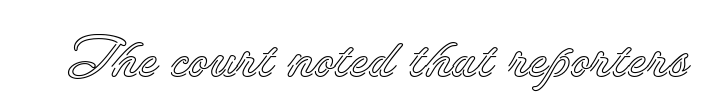
{"width": "normal", "x_height": "small", "monospaced": "no", "underline": "no", "letter_spacing": "normal", "letter_spacing_em": 0.0, "glyph_px": 57}
